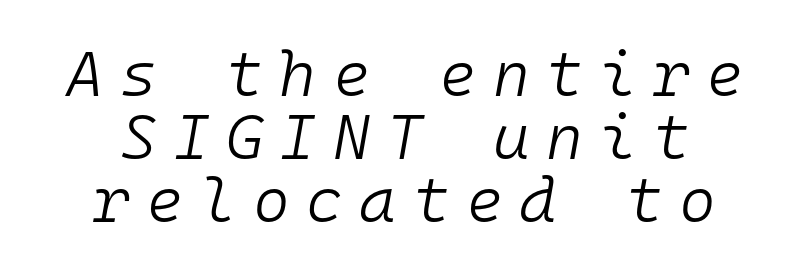
The image shows 63 px light type, italic (leaning right), monospaced; set centered, tight line spacing (1.0x), unusually wide letter spacing (+0.26 em), not underlined; low stroke contrast and a medium x-height.
